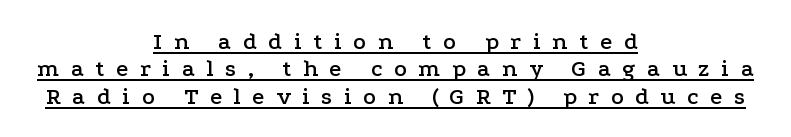
The image shows 24 px text type, upright; set centered, tight line spacing (1.14x), unusually wide letter spacing (+0.48 em), underlined.
